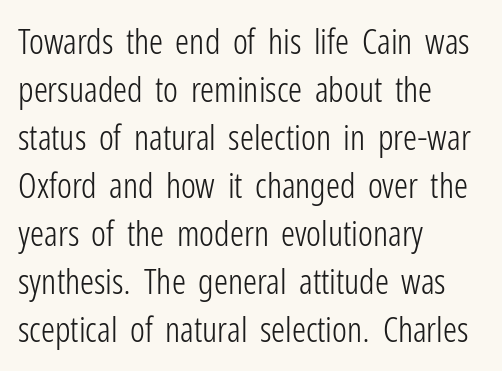
Q: Is the text bold? A: No.
Q: Is the text italic (slanted)? A: No, it is upright.
Q: Is the typeface a serif or a sans-serif typeface? A: Sans-serif.
Q: Is the text underlined? A: No.
Q: How is the paragraph aligned? A: Left-aligned.
Q: Is the spacing between letters normal or unusually wide? A: Normal.
Q: Is the spacing between lines tight, normal or loose? A: Normal.
Q: Width (condensed, normal, or wide)? A: Condensed.
Q: Stroke contrast? A: Low.
Q: x-height? A: Medium.
Q: Monospaced? A: No.
